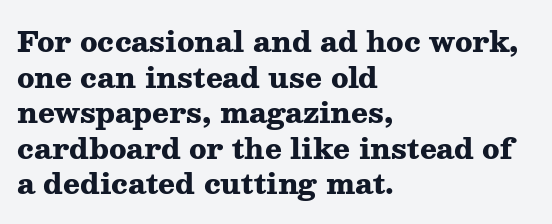
Q: Is the text bold? A: Yes.
Q: Is the text italic (slanted)? A: No, it is upright.
Q: Is the typeface a serif or a sans-serif typeface? A: Serif.
Q: Is the text underlined? A: No.
Q: How is the paragraph aligned? A: Left-aligned.
Q: Is the spacing between letters normal or unusually wide? A: Normal.
Q: Is the spacing between lines tight, normal or loose? A: Normal.
Q: Width (condensed, normal, or wide)? A: Wide.
Q: Stroke contrast? A: Medium.
Q: x-height? A: Medium.
Q: Monospaced? A: No.
